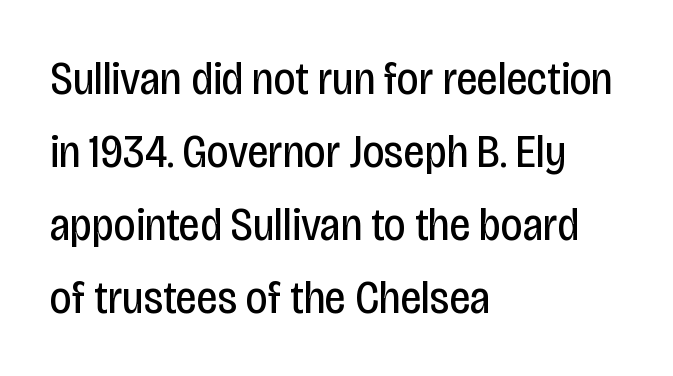
{"serif": "no", "italic": "no", "bold": "no", "weight": "regular", "width": "condensed", "stroke_contrast": "low", "x_height": "large", "monospaced": "no", "underline": "no", "align": "left", "line_spacing": "normal", "line_spacing_ratio": 1.55, "letter_spacing": "normal", "letter_spacing_em": 0.0, "glyph_px": 47}
